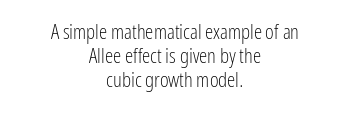
In CSS terms this would be text-align: center. The string is rendered with underlining switched off. Between one letter and the next there's only the usual sliver of space. Posture: upright roman. Stroke mass is kept to a normal reading level or below. Line spacing here is tight.
